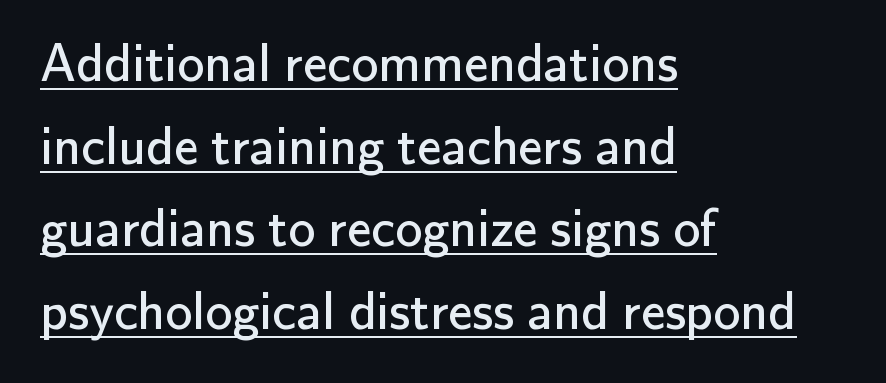
{"serif": "no", "italic": "no", "bold": "no", "weight": "regular", "width": "normal", "stroke_contrast": "low", "x_height": "small", "monospaced": "no", "underline": "yes", "align": "left", "line_spacing": "normal", "line_spacing_ratio": 1.53, "letter_spacing": "normal", "letter_spacing_em": 0.0, "glyph_px": 54}
